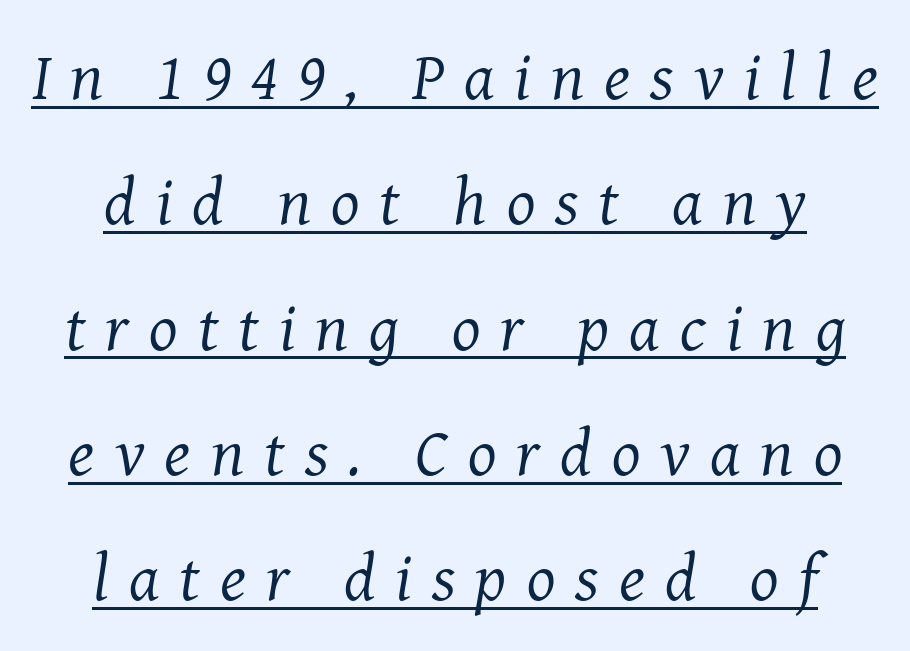
The image shows 67 px regular-weight serif type, italic (leaning right); set centered, line spacing 1.87x, unusually wide letter spacing (+0.3 em), underlined; medium stroke contrast and a medium x-height.
